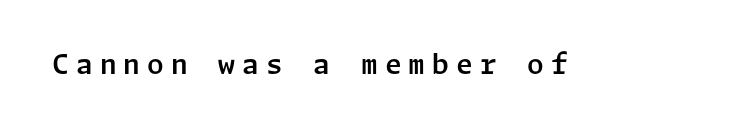
{"italic": "no", "underline": "no", "letter_spacing": "wide", "letter_spacing_em": 0.26, "glyph_px": 27}
